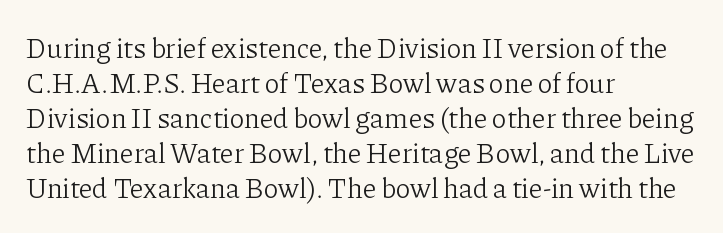
The image shows 28 px light serif type, upright; set left-aligned, normal line spacing (1.25x), normal letter spacing, not underlined; low stroke contrast and a medium x-height.
